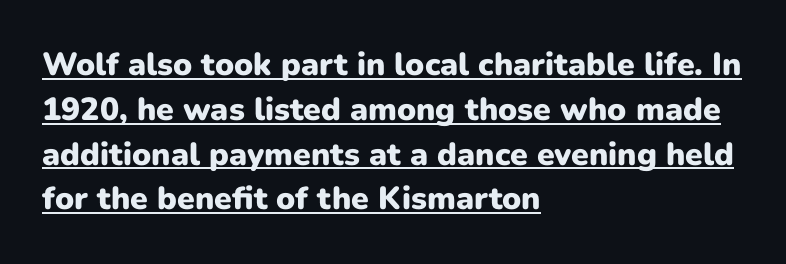
{"serif": "no", "italic": "no", "bold": "yes", "weight": "heavy", "width": "normal", "stroke_contrast": "low", "x_height": "medium", "monospaced": "no", "underline": "yes", "align": "left", "line_spacing": "normal", "line_spacing_ratio": 1.4, "letter_spacing": "normal", "letter_spacing_em": 0.0, "glyph_px": 32}
